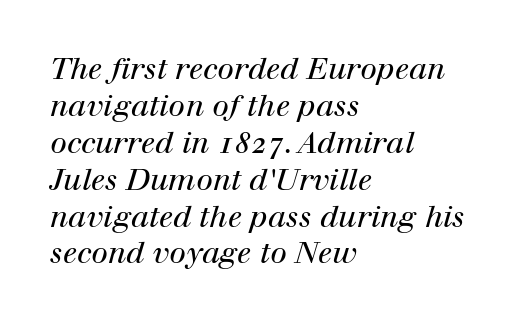
Q: Is the text bold? A: No.
Q: Is the text italic (slanted)? A: Yes, it leans right by about 12 degrees.
Q: Is the typeface a serif or a sans-serif typeface? A: Serif.
Q: Is the text underlined? A: No.
Q: How is the paragraph aligned? A: Left-aligned.
Q: Is the spacing between letters normal or unusually wide? A: Normal.
Q: Width (condensed, normal, or wide)? A: Normal.
Q: Stroke contrast? A: High.
Q: x-height? A: Medium.
Q: Monospaced? A: No.
